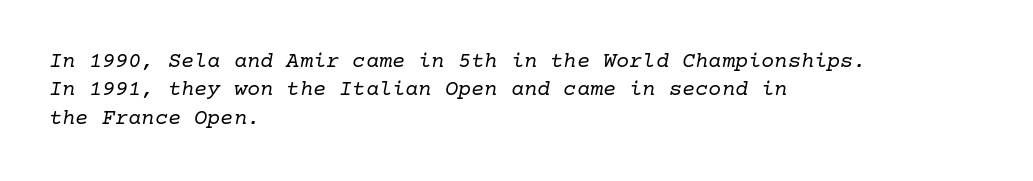
Q: Is the text bold? A: No.
Q: Is the text italic (slanted)? A: Yes, it leans right by about 10 degrees.
Q: Is the text underlined? A: No.
Q: How is the paragraph aligned? A: Left-aligned.
Q: Is the spacing between letters normal or unusually wide? A: Normal.
Q: Is the spacing between lines tight, normal or loose? A: Normal.
